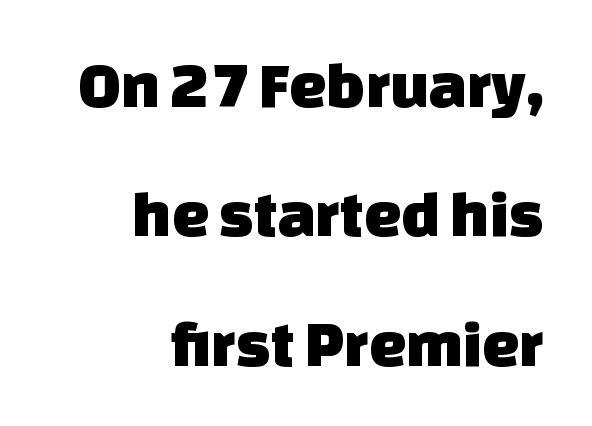
{"serif": "no", "width": "normal", "stroke_contrast": "low", "x_height": "large", "monospaced": "no", "underline": "no", "align": "right", "line_spacing": "loose", "line_spacing_ratio": 1.96, "letter_spacing": "normal", "letter_spacing_em": 0.0, "glyph_px": 66}
